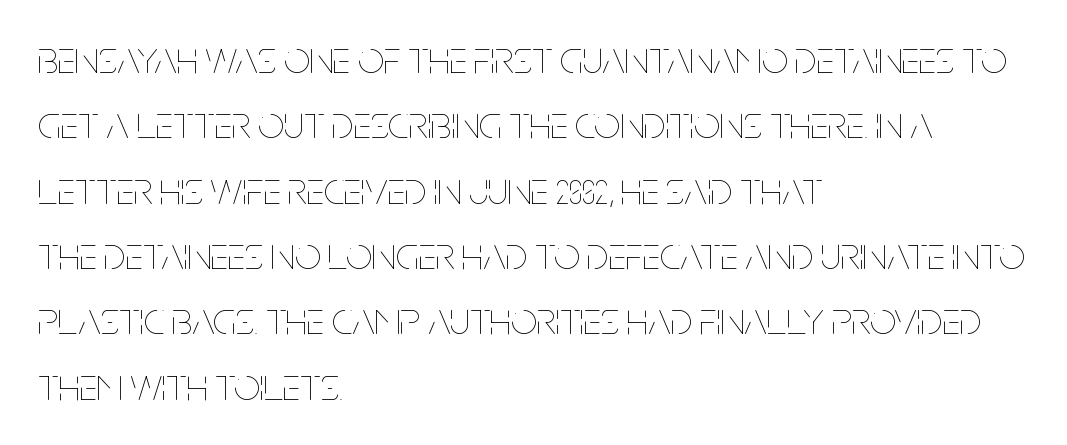
{"italic": "no", "bold": "no", "weight": "thin", "width": "condensed", "stroke_contrast": "low", "x_height": "large", "monospaced": "no", "underline": "no", "align": "left", "line_spacing": "normal", "line_spacing_ratio": 1.42, "letter_spacing": "normal", "letter_spacing_em": 0.0, "glyph_px": 46}
